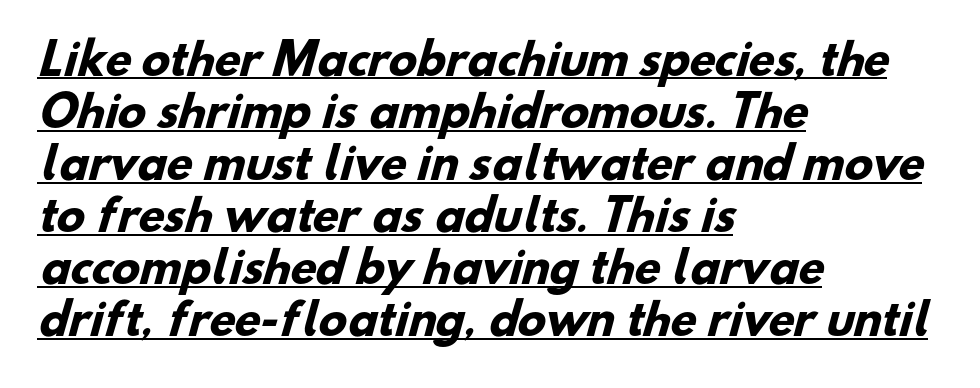
Q: Is the text bold? A: Yes.
Q: Is the typeface a serif or a sans-serif typeface? A: Sans-serif.
Q: Is the text underlined? A: Yes.
Q: How is the paragraph aligned? A: Left-aligned.
Q: Is the spacing between letters normal or unusually wide? A: Normal.
Q: Width (condensed, normal, or wide)? A: Normal.
Q: Stroke contrast? A: Low.
Q: x-height? A: Small.
Q: Monospaced? A: No.
